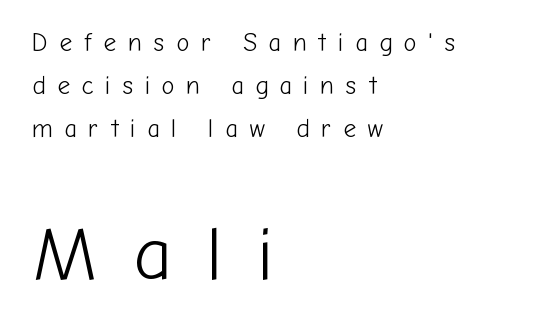
Q: Is the text bold? A: No.
Q: Is the text italic (slanted)? A: No, it is upright.
Q: Is the typeface a serif or a sans-serif typeface? A: Sans-serif.
Q: Is the text underlined? A: No.
Q: How is the paragraph aligned? A: Left-aligned.
Q: Is the spacing between letters normal or unusually wide? A: Unusually wide.
Q: Which block of text is set in a larger size, the first (top) or the second (bottom)? A: The second (bottom) one.
Q: Width (condensed, normal, or wide)? A: Normal.
Q: Stroke contrast? A: Low.
Q: x-height? A: Medium.
Q: Monospaced? A: No.
